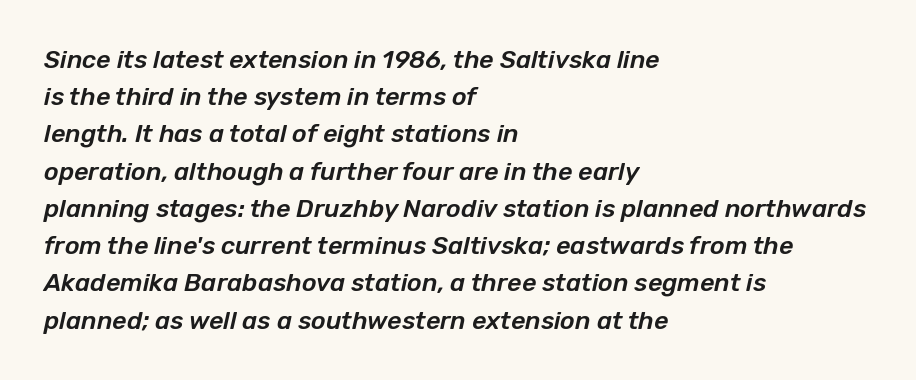
Q: Is the text italic (slanted)? A: Yes, it leans right by about 12 degrees.
Q: Is the text underlined? A: No.
Q: How is the paragraph aligned? A: Left-aligned.
Q: Is the spacing between letters normal or unusually wide? A: Normal.
Q: Is the spacing between lines tight, normal or loose? A: Normal.
